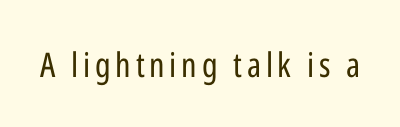
Quick note: underline off. The rendering uses natural spacing where letterforms have individual widths. Is the type heavy? It reads as light-to-regular instead. In terms of posture, this sample is upright. The glyphs in this specimen are sans serif.
